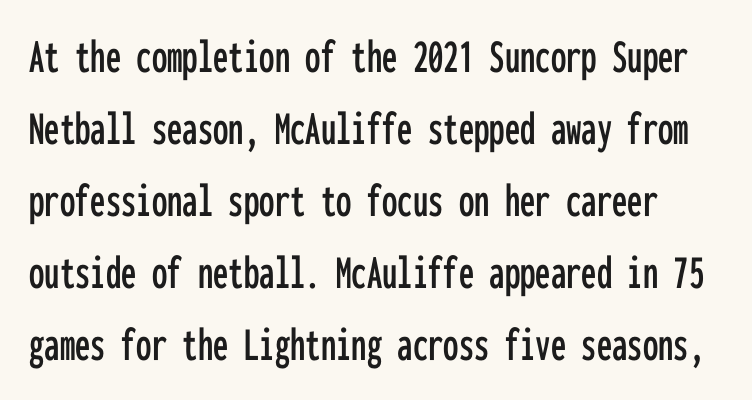
{"serif": "no", "italic": "no", "width": "condensed", "stroke_contrast": "low", "x_height": "medium", "monospaced": "yes", "underline": "no", "line_spacing": "normal", "line_spacing_ratio": 1.47, "letter_spacing": "normal", "letter_spacing_em": 0.0, "glyph_px": 49}
